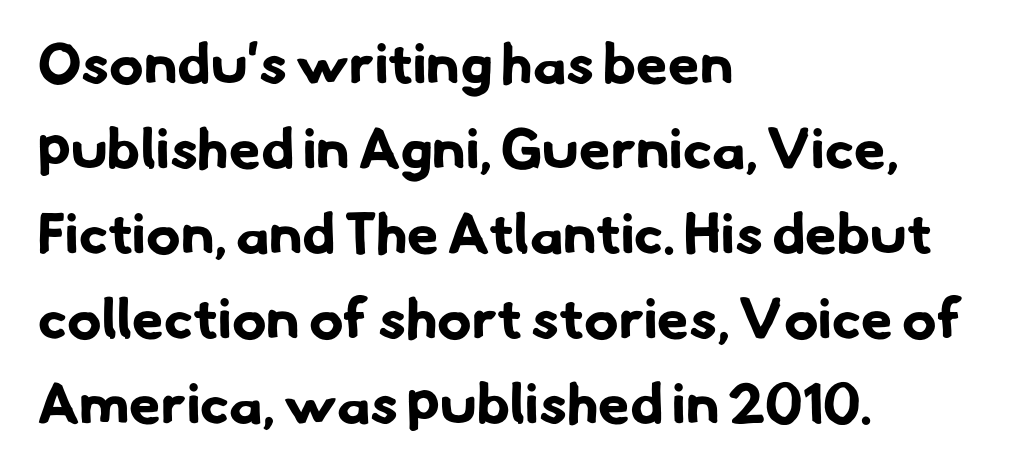
Q: Is the text bold? A: Yes.
Q: Is the typeface a serif or a sans-serif typeface? A: Sans-serif.
Q: Is the text underlined? A: No.
Q: How is the paragraph aligned? A: Left-aligned.
Q: Is the spacing between letters normal or unusually wide? A: Normal.
Q: Is the spacing between lines tight, normal or loose? A: Normal.
Q: Width (condensed, normal, or wide)? A: Normal.
Q: Stroke contrast? A: Low.
Q: x-height? A: Small.
Q: Monospaced? A: No.
